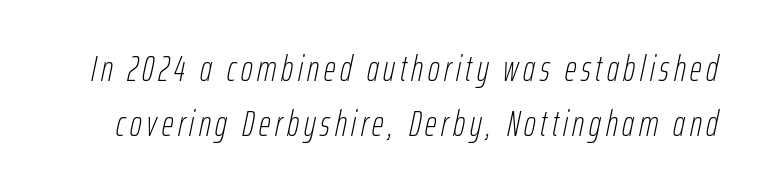
Q: Is the text bold? A: No.
Q: Is the text italic (slanted)? A: Yes, it leans right by about 12 degrees.
Q: Is the text underlined? A: No.
Q: Is the spacing between lines tight, normal or loose? A: Normal.
Q: Width (condensed, normal, or wide)? A: Condensed.
Q: Stroke contrast? A: Low.
Q: x-height? A: Medium.
Q: Monospaced? A: No.
